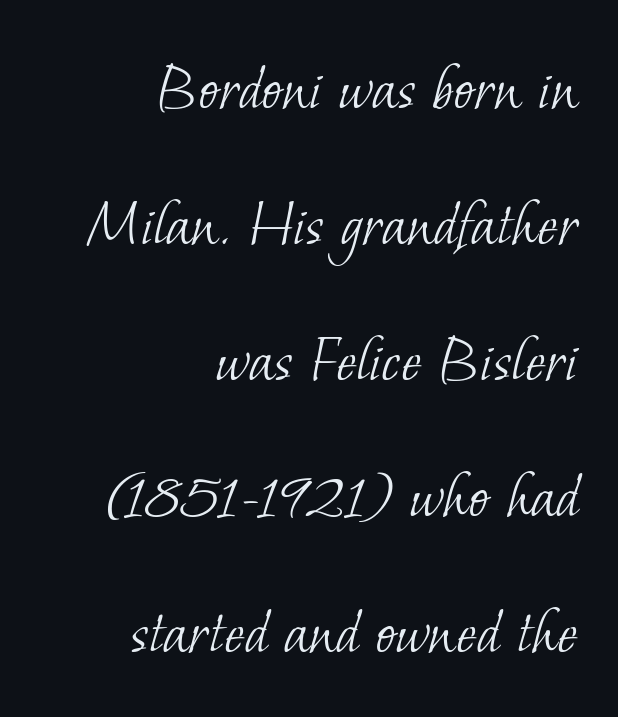
The image shows 69 px light serif type; set right-aligned, loose line spacing (1.97x), normal letter spacing, not underlined; low stroke contrast and a small x-height.
